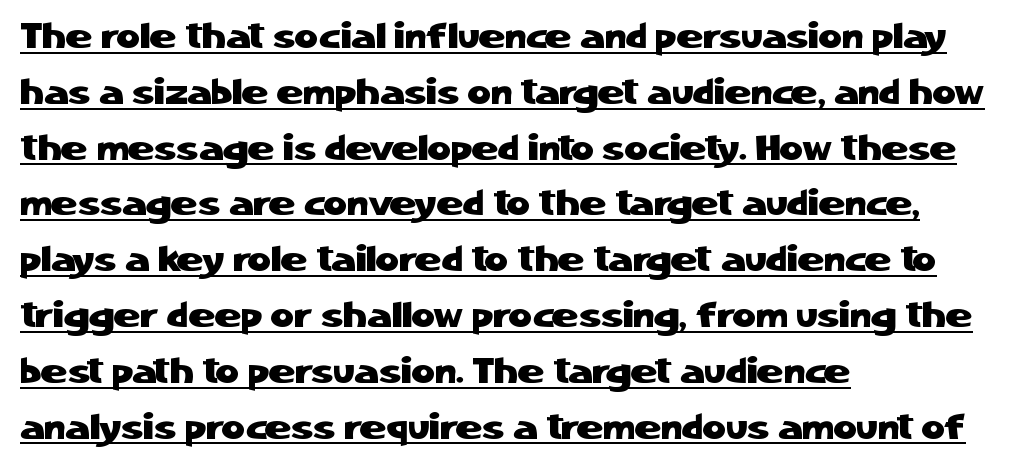
Q: Is the text italic (slanted)? A: No, it is upright.
Q: Is the typeface a serif or a sans-serif typeface? A: Sans-serif.
Q: Is the text underlined? A: Yes.
Q: How is the paragraph aligned? A: Left-aligned.
Q: Is the spacing between letters normal or unusually wide? A: Normal.
Q: Is the spacing between lines tight, normal or loose? A: Normal.
Q: Width (condensed, normal, or wide)? A: Normal.
Q: Stroke contrast? A: Low.
Q: x-height? A: Medium.
Q: Monospaced? A: No.
